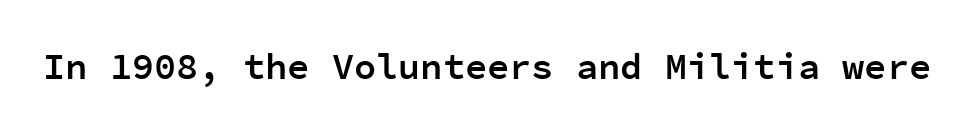
{"serif": "no", "italic": "no", "bold": "semi", "weight": "semibold", "width": "normal", "stroke_contrast": "low", "x_height": "medium", "monospaced": "yes", "underline": "no", "letter_spacing": "normal", "letter_spacing_em": 0.0, "glyph_px": 37}
